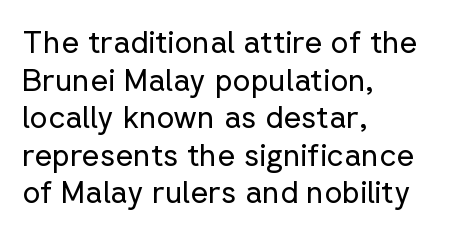
The image shows 31 px regular-weight sans-serif type, upright; set left-aligned, line spacing 1.21x, normal letter spacing, not underlined; low stroke contrast and a medium x-height.
